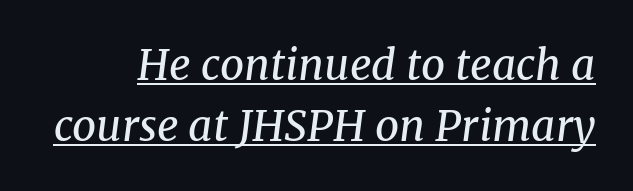
{"serif": "yes", "italic": "yes", "lean": "right", "slant_degrees": 8, "bold": "no", "weight": "regular", "width": "normal", "stroke_contrast": "medium", "x_height": "medium", "monospaced": "no", "underline": "yes", "line_spacing": "normal", "line_spacing_ratio": 1.45, "letter_spacing": "normal", "letter_spacing_em": 0.0, "glyph_px": 42}
